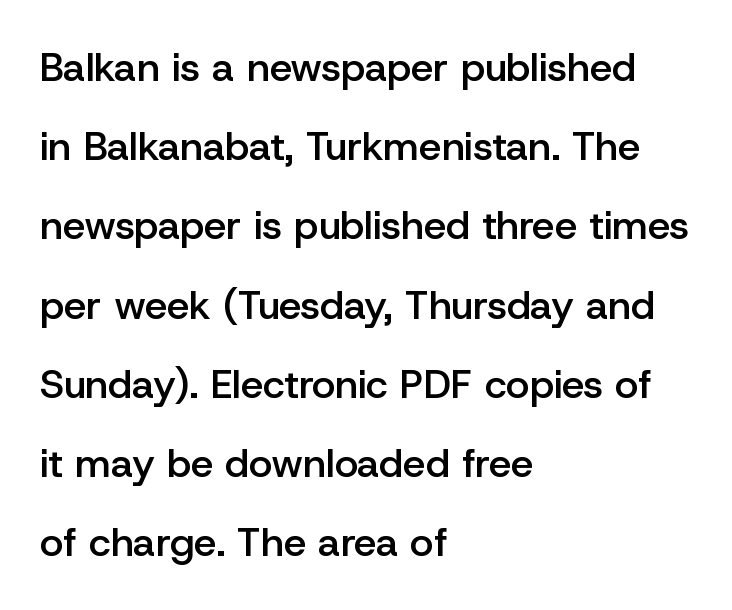
The image shows 40 px semibold sans-serif type, upright; set left-aligned, loose line spacing (1.98x), normal letter spacing, not underlined; low stroke contrast and a medium x-height.
